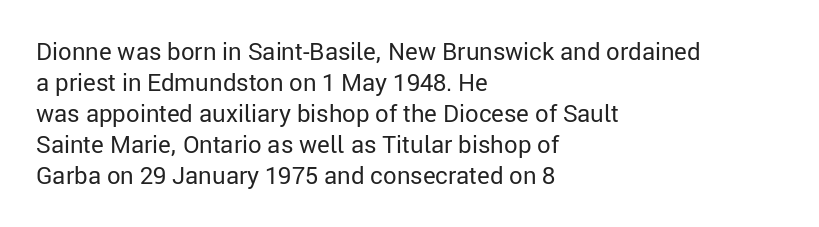
These lines keep a tight, regular rhythm from letter to letter. Notice how descenders clear the ascenders below comfortably — that's standard leading. These lines were composed using upright roman letters. One-word summary of the alignment: left. Nobody drew a line under any word here. The typesetting does not lean heavy: it is not bold.
